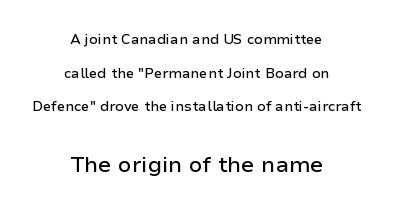
Q: Is the text italic (slanted)? A: No, it is upright.
Q: Is the text underlined? A: No.
Q: How is the paragraph aligned? A: Centered.
Q: Is the spacing between letters normal or unusually wide? A: Normal.
Q: Is the spacing between lines tight, normal or loose? A: Loose.
Q: Which block of text is set in a larger size, the first (top) or the second (bottom)? A: The second (bottom) one.
